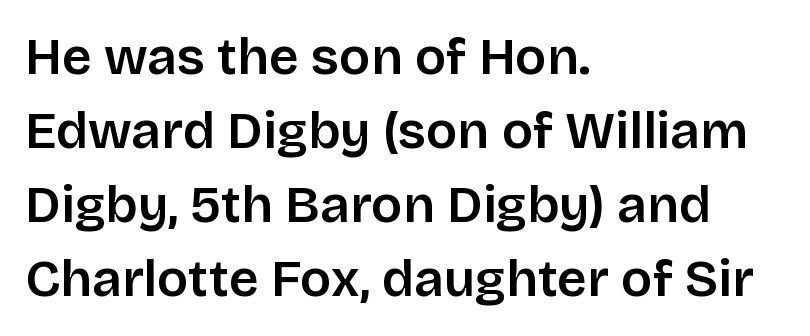
Q: Is the text italic (slanted)? A: No, it is upright.
Q: Is the typeface a serif or a sans-serif typeface? A: Sans-serif.
Q: Is the text underlined? A: No.
Q: How is the paragraph aligned? A: Left-aligned.
Q: Is the spacing between letters normal or unusually wide? A: Normal.
Q: Is the spacing between lines tight, normal or loose? A: Normal.
Q: Width (condensed, normal, or wide)? A: Normal.
Q: Stroke contrast? A: Low.
Q: x-height? A: Large.
Q: Monospaced? A: No.
